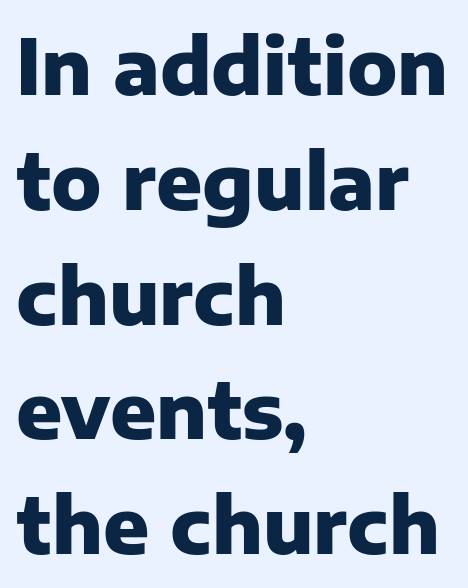
{"serif": "no", "italic": "no", "bold": "yes", "weight": "heavy", "width": "normal", "stroke_contrast": "low", "x_height": "medium", "monospaced": "no", "underline": "no", "align": "left", "line_spacing": "normal", "line_spacing_ratio": 1.51, "letter_spacing": "normal", "letter_spacing_em": 0.0, "glyph_px": 76}
